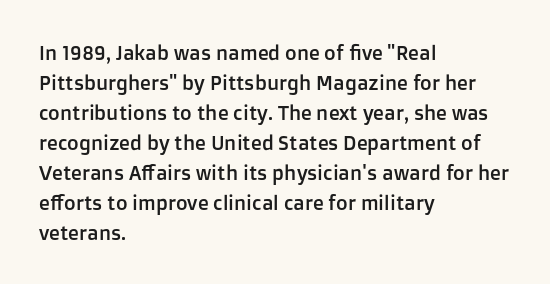
The image shows 20 px text type, upright; set left-aligned, normal line spacing (1.5x), normal letter spacing, not underlined.
